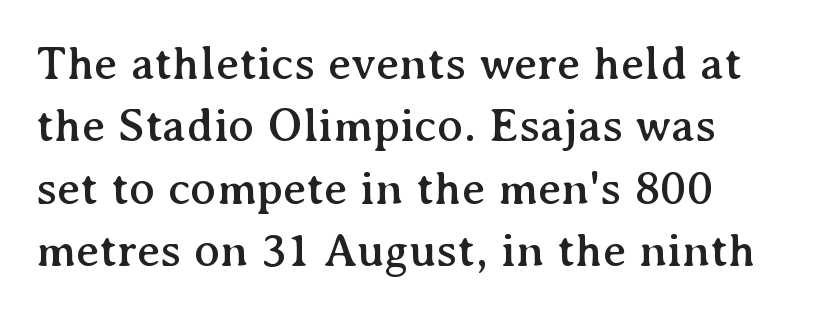
Q: Is the text italic (slanted)? A: No, it is upright.
Q: Is the typeface a serif or a sans-serif typeface? A: Serif.
Q: Is the text underlined? A: No.
Q: How is the paragraph aligned? A: Left-aligned.
Q: Is the spacing between letters normal or unusually wide? A: Normal.
Q: Is the spacing between lines tight, normal or loose? A: Normal.
Q: Width (condensed, normal, or wide)? A: Normal.
Q: Stroke contrast? A: Medium.
Q: x-height? A: Medium.
Q: Monospaced? A: No.
